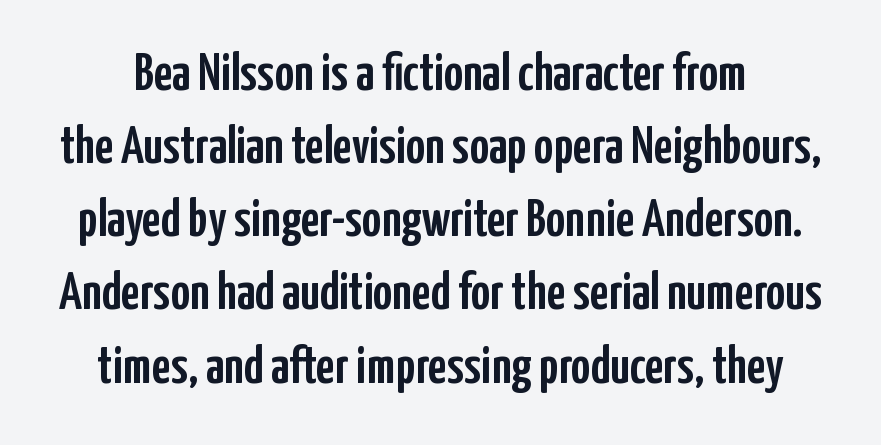
{"serif": "no", "italic": "no", "width": "condensed", "stroke_contrast": "low", "x_height": "medium", "monospaced": "no", "underline": "no", "line_spacing": "normal", "line_spacing_ratio": 1.38, "letter_spacing": "normal", "letter_spacing_em": 0.0, "glyph_px": 53}
